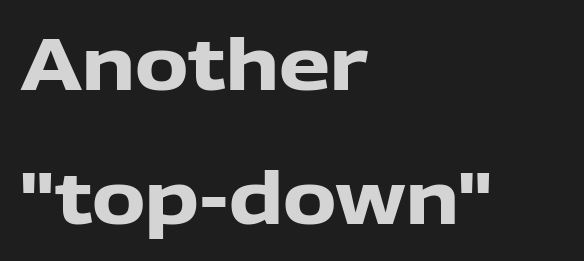
The image shows 72 px heavy sans-serif type, upright; set left-aligned, line spacing 1.86x, normal letter spacing, not underlined; low stroke contrast and a medium x-height.
